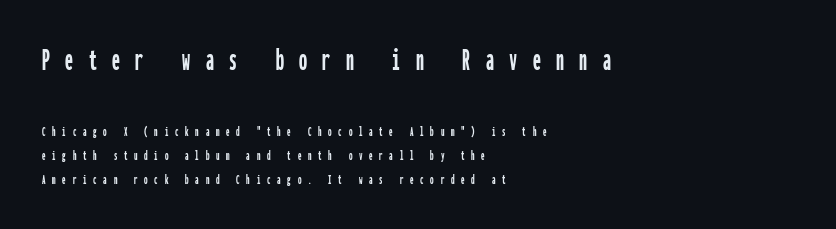
Q: Is the text italic (slanted)? A: No, it is upright.
Q: Is the typeface a serif or a sans-serif typeface? A: Sans-serif.
Q: Is the text underlined? A: No.
Q: How is the paragraph aligned? A: Left-aligned.
Q: Is the spacing between letters normal or unusually wide? A: Unusually wide.
Q: Which block of text is set in a larger size, the first (top) or the second (bottom)? A: The first (top) one.
Q: Width (condensed, normal, or wide)? A: Condensed.
Q: Stroke contrast? A: Low.
Q: x-height? A: Medium.
Q: Monospaced? A: Yes.
